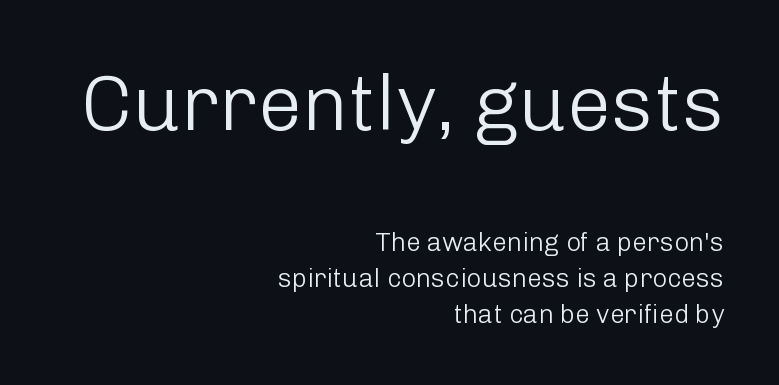
{"serif": "no", "italic": "no", "bold": "no", "weight": "light", "width": "normal", "stroke_contrast": "low", "x_height": "medium", "monospaced": "no", "underline": "no", "align": "right", "line_spacing": "normal", "line_spacing_ratio": 1.37, "letter_spacing": "normal", "letter_spacing_em": 0.0, "larger_block": "first", "size_ratio": 3.04, "glyph_px": 79}
